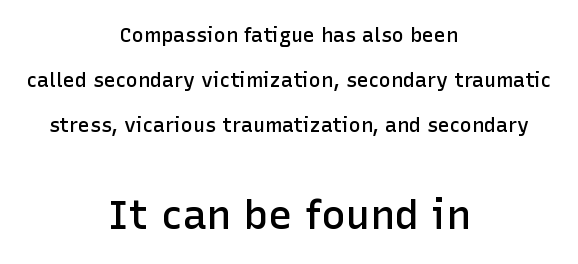
The image shows 41 px semibold sans-serif type, upright; set centered, loose line spacing (2.24x), normal letter spacing, not underlined; the second (bottom) block is 2.05x larger; low stroke contrast and a medium x-height.
